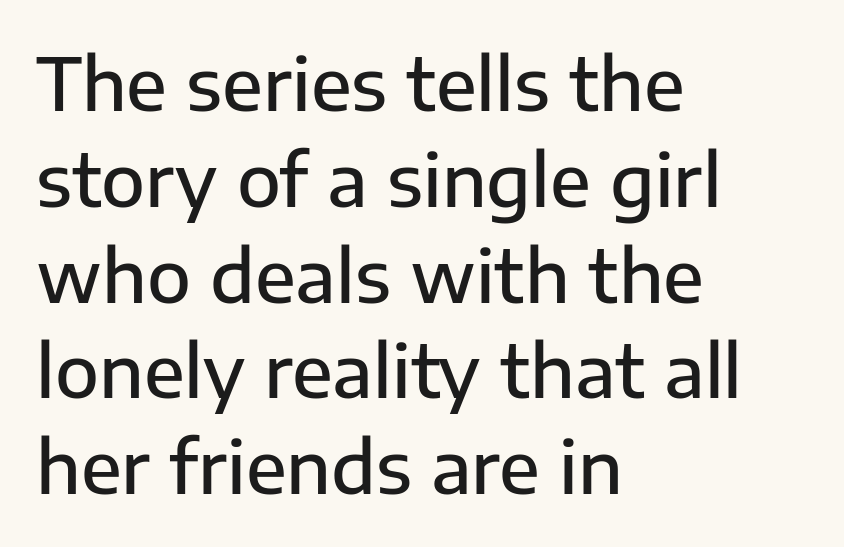
Q: Is the text bold? A: Semi-bold.
Q: Is the text italic (slanted)? A: No, it is upright.
Q: Is the typeface a serif or a sans-serif typeface? A: Sans-serif.
Q: Is the text underlined? A: No.
Q: How is the paragraph aligned? A: Left-aligned.
Q: Is the spacing between letters normal or unusually wide? A: Normal.
Q: Is the spacing between lines tight, normal or loose? A: Normal.
Q: Width (condensed, normal, or wide)? A: Normal.
Q: Stroke contrast? A: Low.
Q: x-height? A: Medium.
Q: Monospaced? A: No.
